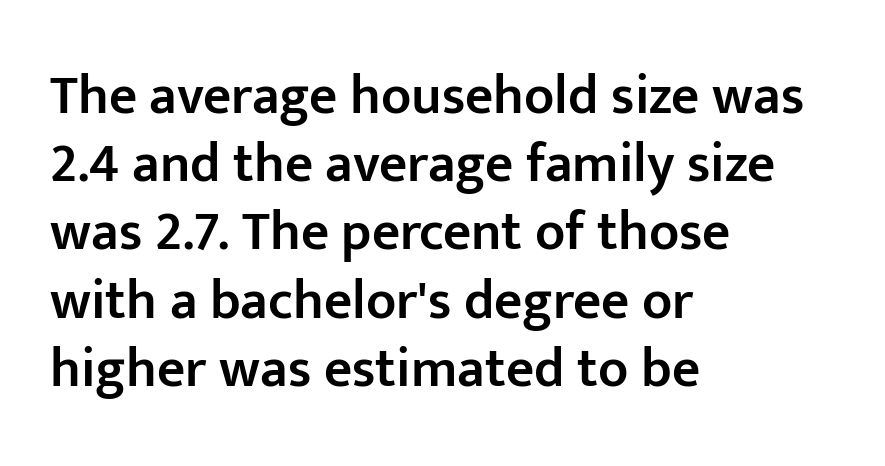
The image shows 55 px semibold sans-serif type, upright; set left-aligned, line spacing 1.24x, normal letter spacing, not underlined; low stroke contrast and a medium x-height.
